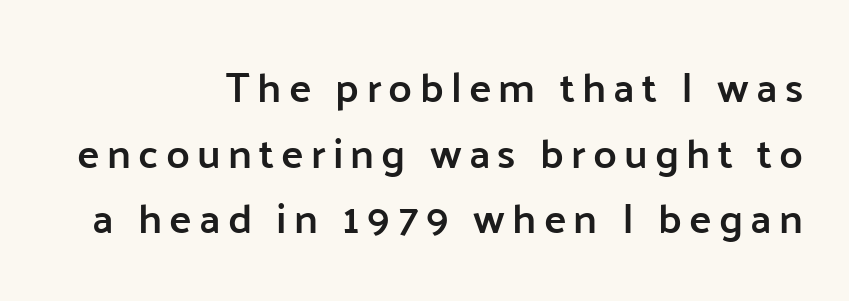
{"serif": "no", "italic": "no", "bold": "semi", "weight": "semibold", "width": "normal", "stroke_contrast": "low", "x_height": "medium", "monospaced": "no", "underline": "no", "align": "right", "line_spacing": "normal", "line_spacing_ratio": 1.56, "glyph_px": 42}
